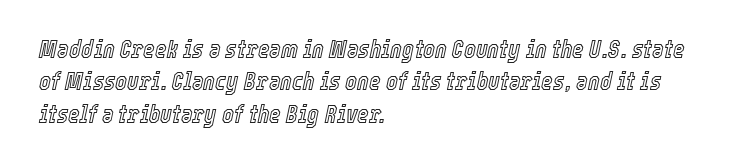
Q: Is the text italic (slanted)? A: Yes, it leans right by about 12 degrees.
Q: Is the text underlined? A: No.
Q: How is the paragraph aligned? A: Left-aligned.
Q: Is the spacing between letters normal or unusually wide? A: Normal.
Q: Is the spacing between lines tight, normal or loose? A: Normal.
